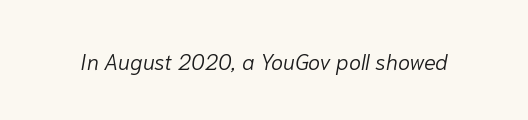
{"italic": "yes", "lean": "right", "slant_degrees": 10, "bold": "no", "underline": "no", "letter_spacing": "normal", "letter_spacing_em": 0.0, "glyph_px": 22}
